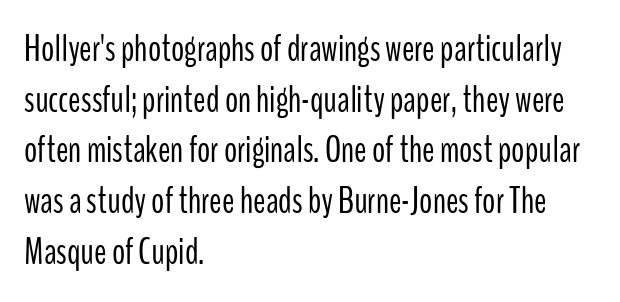
{"serif": "no", "italic": "no", "bold": "no", "weight": "light", "width": "condensed", "stroke_contrast": "low", "x_height": "medium", "monospaced": "no", "underline": "no", "align": "left", "line_spacing": "normal", "line_spacing_ratio": 1.37, "letter_spacing": "normal", "letter_spacing_em": 0.0, "glyph_px": 37}
